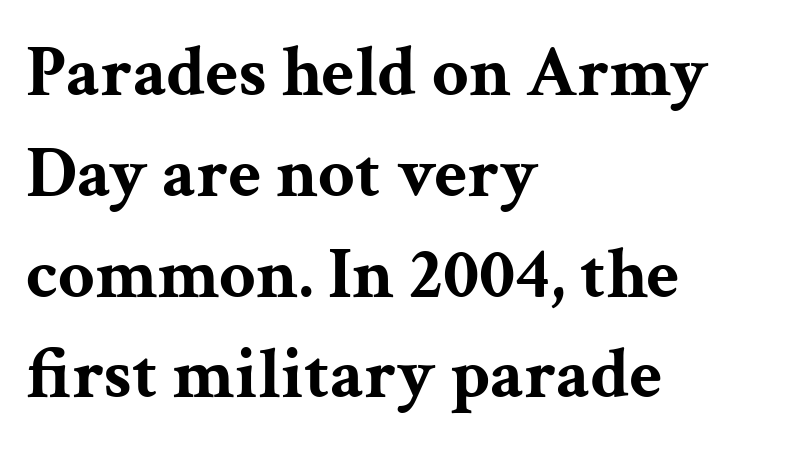
The image shows 72 px bold, wide serif type, upright; set left-aligned, normal line spacing (1.4x), normal letter spacing, not underlined; medium stroke contrast and a medium x-height.
